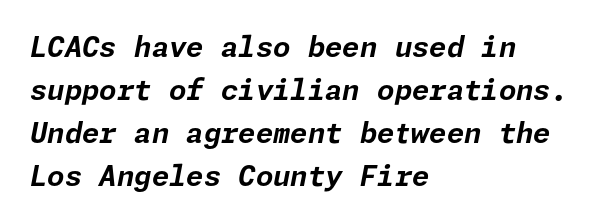
The block of text has a typical density, with ordinary space between rows. The foot of each line stays bare and open. Visually the block forms a straight wall on the left and a jagged coastline on the right. The letters are bold, with thick, heavy strokes.
